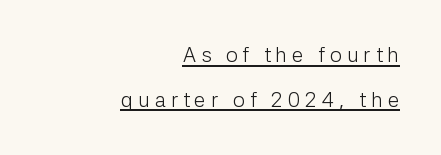
The image shows 21 px text type, upright; set right-aligned, loose line spacing (2.12x), unusually wide letter spacing (+0.23 em), underlined.
